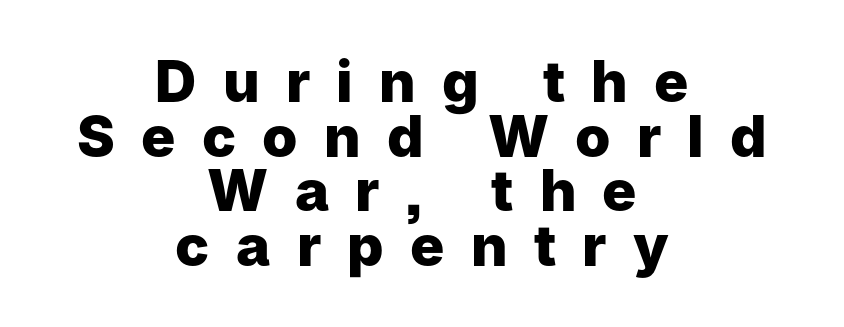
These lines are rendered in a variable-pitch font. If you measured baseline to baseline, you'd find a short distance. Between one letter and the next there's a generous, obvious gap. A typesetter would label this face a sans. Descender tails drop into unmarked territory. It's the straight-up-and-down kind of type.
